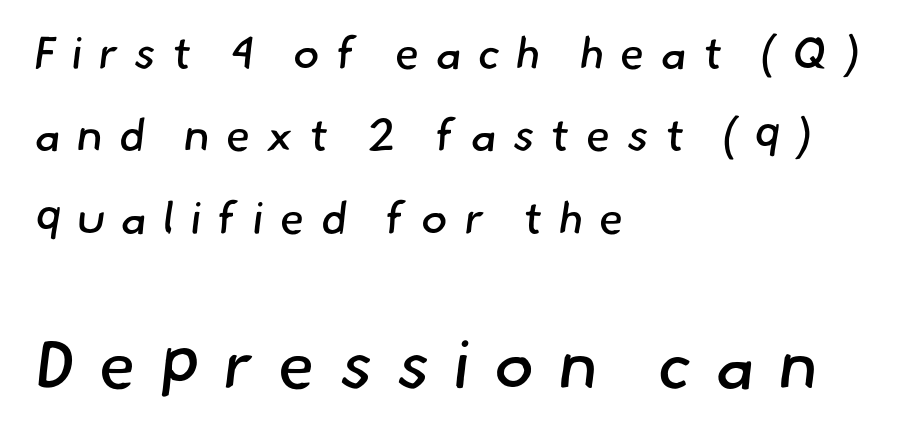
Q: Is the text bold? A: No.
Q: Is the typeface a serif or a sans-serif typeface? A: Sans-serif.
Q: Is the text underlined? A: No.
Q: How is the paragraph aligned? A: Left-aligned.
Q: Is the spacing between letters normal or unusually wide? A: Unusually wide.
Q: Which block of text is set in a larger size, the first (top) or the second (bottom)? A: The second (bottom) one.
Q: Width (condensed, normal, or wide)? A: Normal.
Q: Stroke contrast? A: Low.
Q: x-height? A: Small.
Q: Monospaced? A: No.
